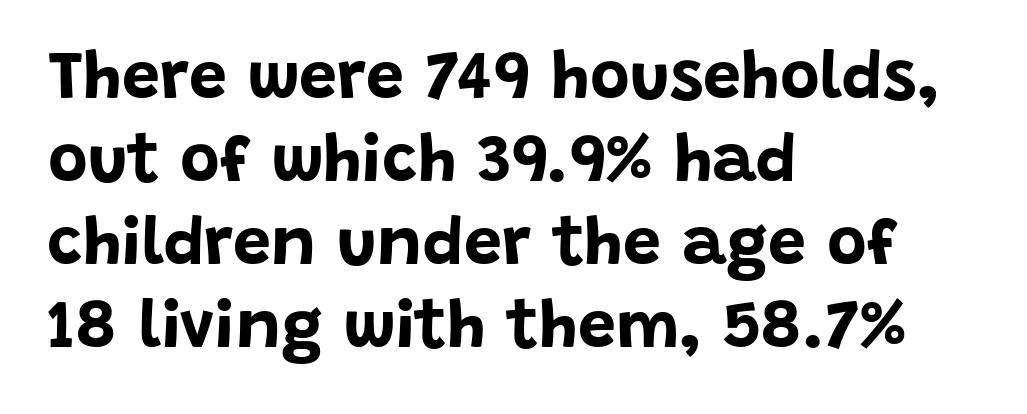
{"serif": "no", "italic": "no", "bold": "yes", "weight": "bold", "width": "normal", "stroke_contrast": "low", "x_height": "large", "monospaced": "no", "underline": "no", "align": "left", "line_spacing_ratio": 1.22, "letter_spacing": "normal", "letter_spacing_em": 0.0, "glyph_px": 68}
